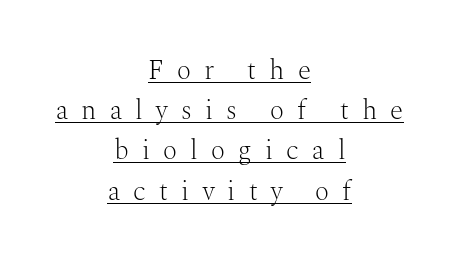
{"italic": "no", "bold": "no", "underline": "yes", "align": "center", "line_spacing": "normal", "line_spacing_ratio": 1.49, "letter_spacing": "wide", "letter_spacing_em": 0.49, "glyph_px": 27}
